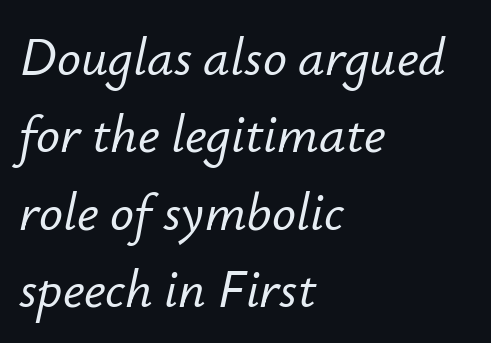
The image shows 53 px text type, italic (leaning right); set left-aligned, normal line spacing (1.46x), normal letter spacing, not underlined; low stroke contrast and a small x-height.
